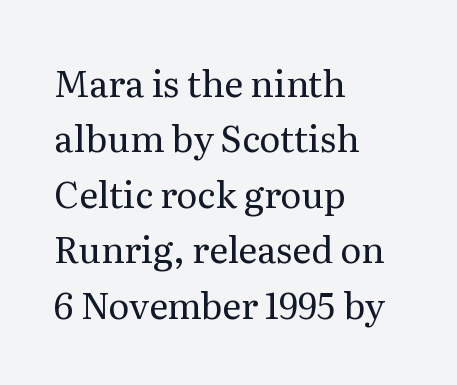
The weight would be labelled regular, book, light, or lighter still. Caption: multi-line text, flush left, ragged right. Honestly, the row spacing looks completely unremarkable. The baseline area is clear. Unlike a clean sans, this face finishes its strokes with serifs.
